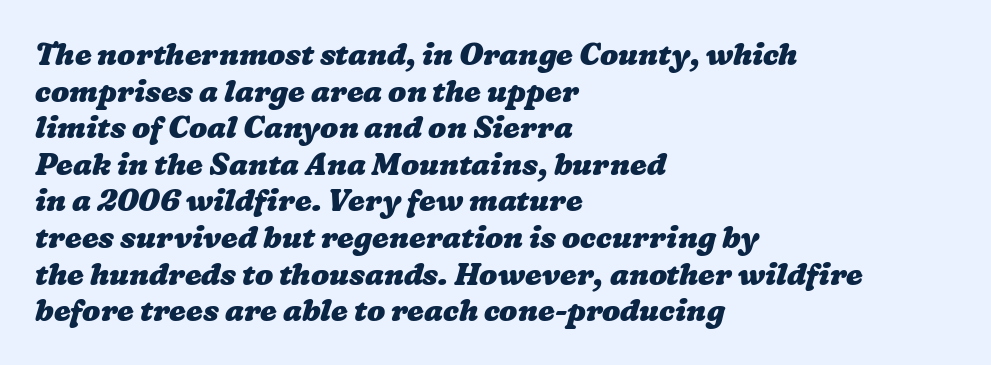
I'd describe the lettering as bold — thick and assertive. The lines in this sample share a left origin and differ only in where they stop. The glyphs are unaccompanied by any horizontal stroke below them. The letters sit at their default tracking, neither squeezed nor spread. Proportional: the letters do not fall into vertical columns.
